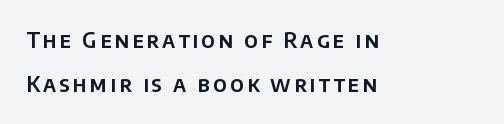
This is the regular roman posture of the typeface. One-word summary of the alignment: left. A great deal of white space separates one row of letters from the next. Words float on clear page, feet unadorned.
